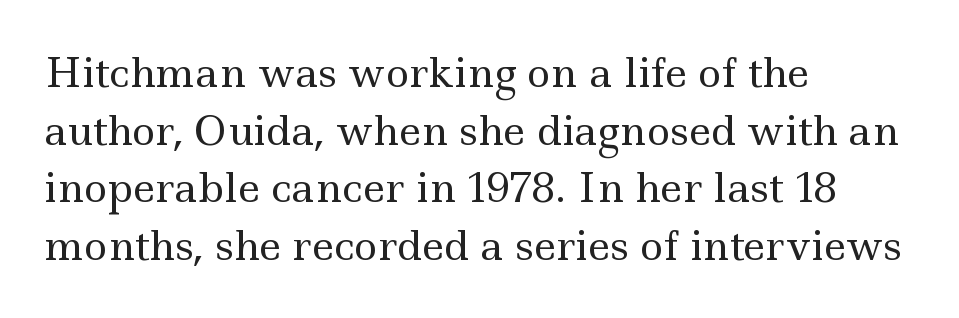
A bare baseline throughout the passage. Observe the serifs anchoring each vertical stroke in this sample. This sample is left-justified, so line endings fall wherever the words run out. The strokes are not fattened; the text isn't bold. Is this a fixed-width face? No — the glyphs have proportional, varying widths.
